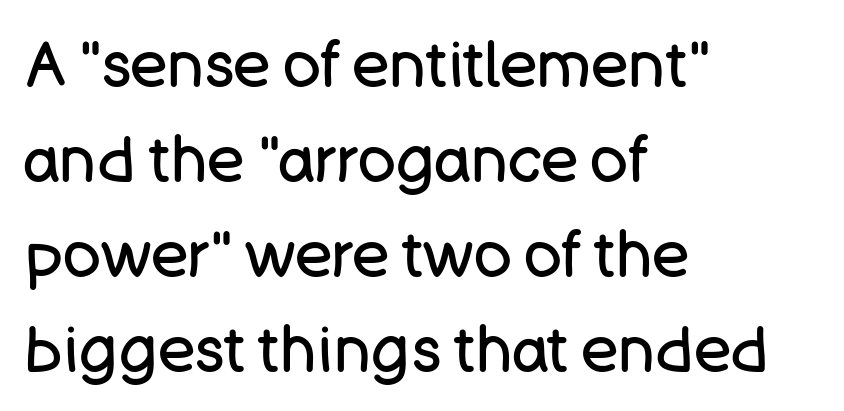
The image shows 63 px regular-weight sans-serif type, upright; set left-aligned, normal line spacing (1.51x), normal letter spacing, not underlined; low stroke contrast and a large x-height.
